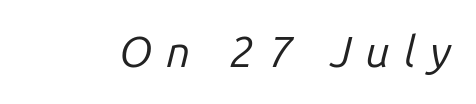
{"italic": "yes", "lean": "right", "slant_degrees": 14, "bold": "no", "weight": "regular", "width": "normal", "stroke_contrast": "low", "x_height": "medium", "monospaced": "no", "underline": "no", "letter_spacing": "wide", "letter_spacing_em": 0.32, "glyph_px": 44}
